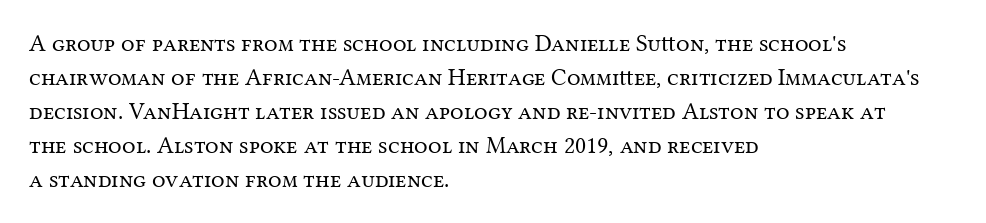
{"italic": "no", "bold": "no", "underline": "no", "align": "left", "line_spacing": "normal", "line_spacing_ratio": 1.42, "letter_spacing": "normal", "letter_spacing_em": 0.0, "glyph_px": 24}
